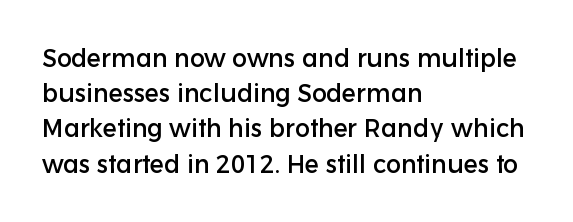
Q: Is the text italic (slanted)? A: No, it is upright.
Q: Is the text underlined? A: No.
Q: How is the paragraph aligned? A: Left-aligned.
Q: Is the spacing between letters normal or unusually wide? A: Normal.
Q: Is the spacing between lines tight, normal or loose? A: Normal.
